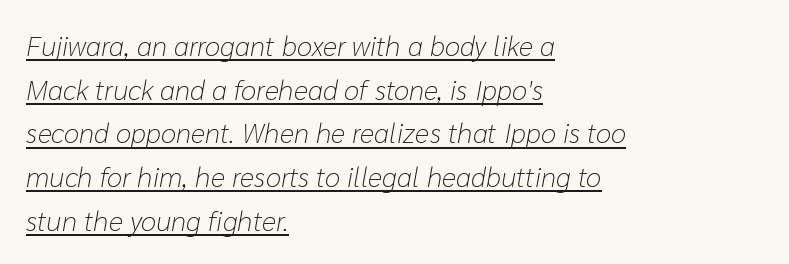
{"italic": "yes", "lean": "right", "slant_degrees": 10, "bold": "no", "weight": "light", "width": "normal", "stroke_contrast": "low", "x_height": "medium", "monospaced": "no", "underline": "yes", "align": "left", "line_spacing": "normal", "line_spacing_ratio": 1.56, "letter_spacing": "normal", "letter_spacing_em": 0.0, "glyph_px": 28}
